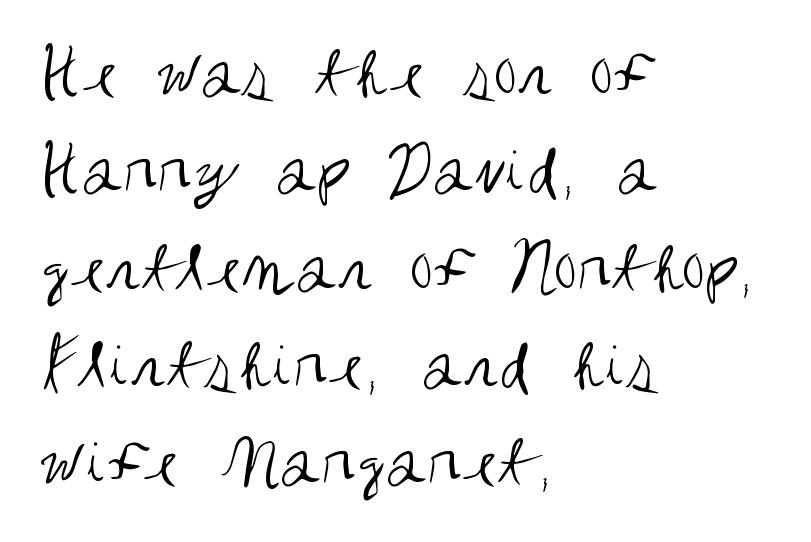
{"serif": "no", "bold": "no", "weight": "regular", "width": "condensed", "stroke_contrast": "medium", "x_height": "large", "monospaced": "no", "underline": "no", "align": "left", "line_spacing": "normal", "line_spacing_ratio": 1.28, "letter_spacing": "normal", "letter_spacing_em": 0.0, "glyph_px": 76}
